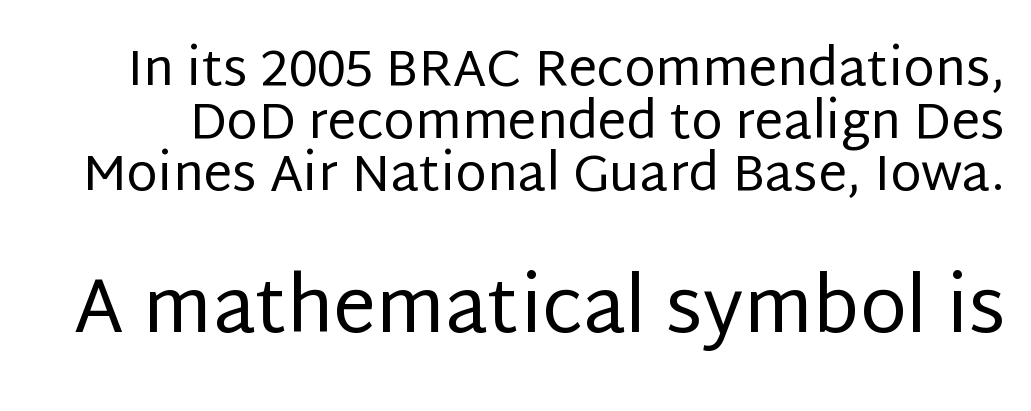
Q: Is the text bold? A: No.
Q: Is the text italic (slanted)? A: No, it is upright.
Q: Is the typeface a serif or a sans-serif typeface? A: Sans-serif.
Q: Is the text underlined? A: No.
Q: Is the spacing between letters normal or unusually wide? A: Normal.
Q: Is the spacing between lines tight, normal or loose? A: Tight.
Q: Which block of text is set in a larger size, the first (top) or the second (bottom)? A: The second (bottom) one.
Q: Width (condensed, normal, or wide)? A: Normal.
Q: Stroke contrast? A: Low.
Q: x-height? A: Large.
Q: Monospaced? A: No.
